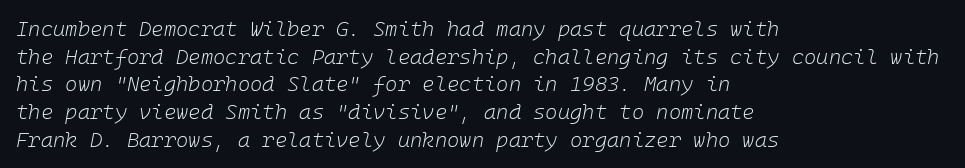
Compared with typical body copy, the letter spacing here is the same. Line spacing here is normal. The gap between lines stays unmarked. The strokes carry an ordinary text weight at most. Emphasis-style slanted type is in use. The lines in this sample share a left origin and differ only in where they stop.
